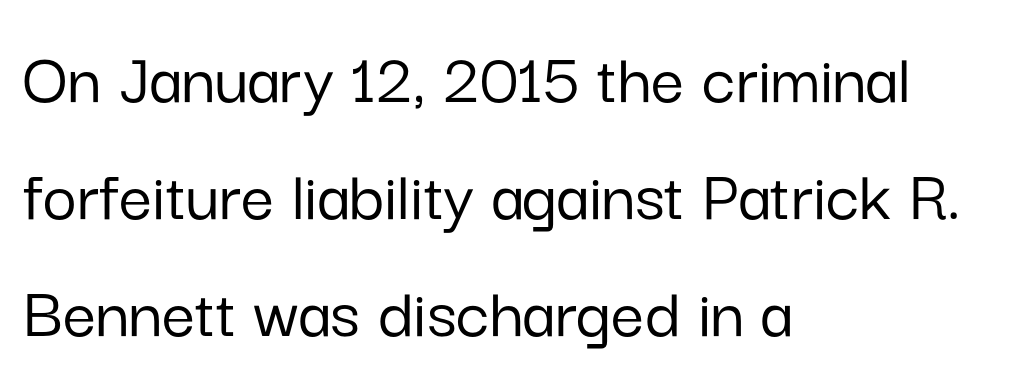
Q: Is the text italic (slanted)? A: No, it is upright.
Q: Is the typeface a serif or a sans-serif typeface? A: Sans-serif.
Q: Is the text underlined? A: No.
Q: How is the paragraph aligned? A: Left-aligned.
Q: Is the spacing between letters normal or unusually wide? A: Normal.
Q: Is the spacing between lines tight, normal or loose? A: Normal.
Q: Width (condensed, normal, or wide)? A: Normal.
Q: Stroke contrast? A: Low.
Q: x-height? A: Medium.
Q: Monospaced? A: No.
